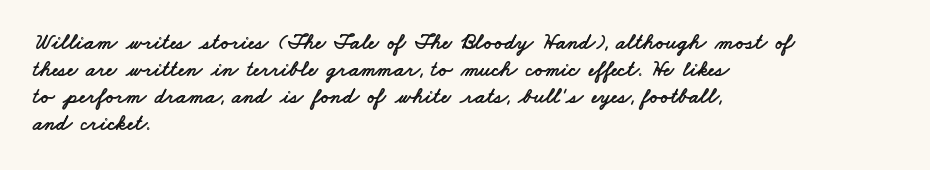
{"underline": "no", "align": "left", "line_spacing_ratio": 1.22, "letter_spacing": "normal", "letter_spacing_em": 0.0, "glyph_px": 22}
